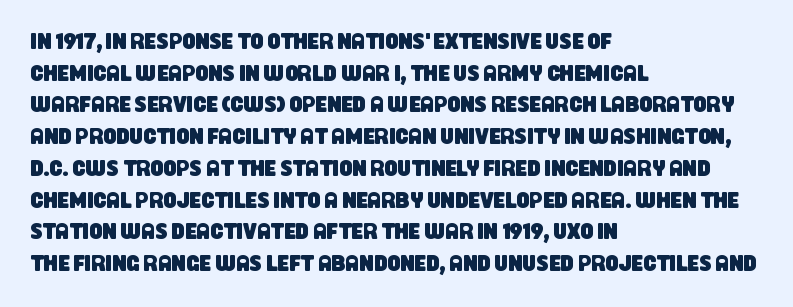
Horizontal alignment here is leftward, the default for most running prose. The line texture is even and compact thanks to regular tracking. Whoever set this chose a conventional vertical rhythm. Any mark beneath the type? The region is blank.
